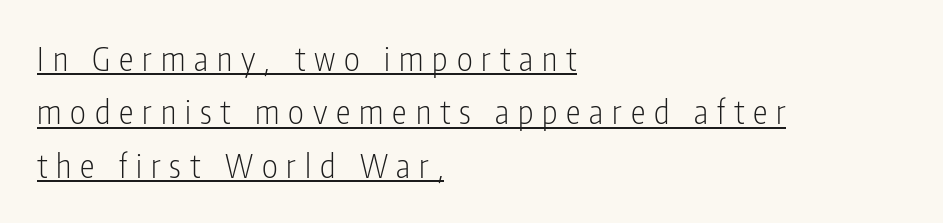
{"serif": "no", "italic": "no", "bold": "no", "weight": "light", "width": "condensed", "stroke_contrast": "low", "x_height": "medium", "monospaced": "no", "underline": "yes", "align": "left", "line_spacing": "normal", "line_spacing_ratio": 1.62, "letter_spacing": "wide", "letter_spacing_em": 0.27, "glyph_px": 33}
